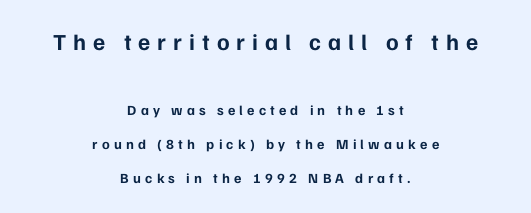
The image shows 23 px bold type, upright; set centered, loose line spacing (2.42x), unusually wide letter spacing (+0.3 em), not underlined; the first (top) block is 1.64x larger.
